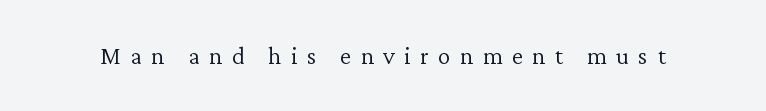
Heft: none added — not bold. Lines of text with bare space underneath. Upright lettering throughout. Here the glyphs are tracked loosely, breaking word shapes into spaced letters.
